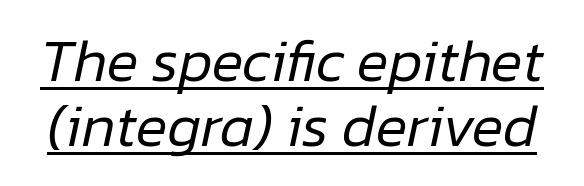
The image shows 59 px regular-weight type, italic (leaning right); set tight line spacing (1.1x), normal letter spacing, underlined; low stroke contrast and a medium x-height.
